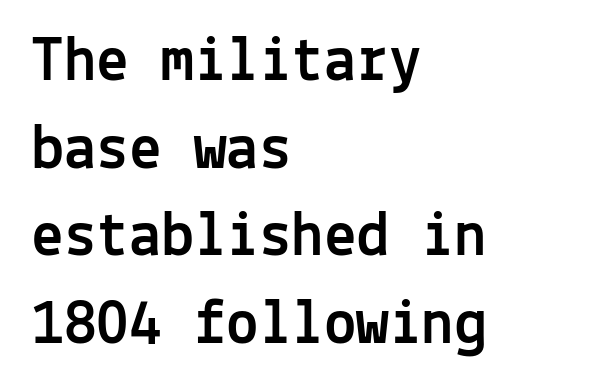
The image shows 65 px sans-serif type, upright, monospaced; set left-aligned, normal line spacing (1.35x), normal letter spacing, not underlined; a medium x-height.
